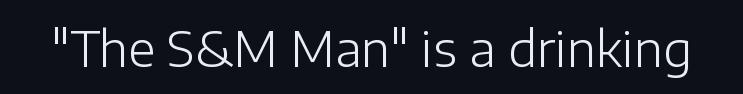
The image shows 49 px light sans-serif type, upright; set normal letter spacing, not underlined; low stroke contrast and a medium x-height.
